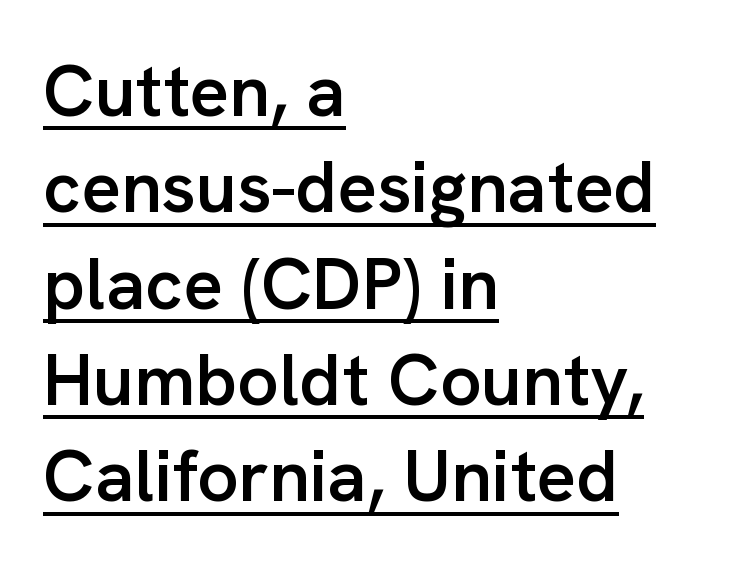
In terms of weight, the rendering is demibold, just under bold. The designer left line spacing at the default. The letters carry no serifs — their stems end cleanly without finishing strokes. Caption: multi-line text, flush left, ragged right. You could not count columns in this text — the font is proportionally spaced. No extra tracking has been applied to these lines.
